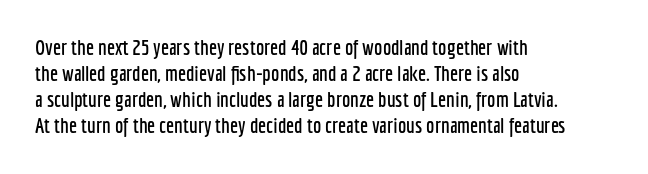
Q: Is the text italic (slanted)? A: No, it is upright.
Q: Is the text underlined? A: No.
Q: How is the paragraph aligned? A: Left-aligned.
Q: Is the spacing between letters normal or unusually wide? A: Normal.
